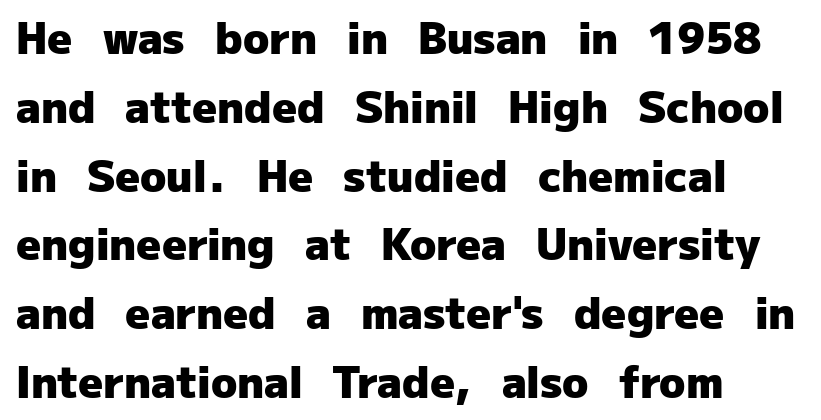
Style check: upright. Each letter keeps its own natural width here, so spacing adapts to shape. Compared with typical paragraphs, the rows here are spaced about the same. Where is the straight margin? On the left. The characters look thick and weighty, a clear bold.
